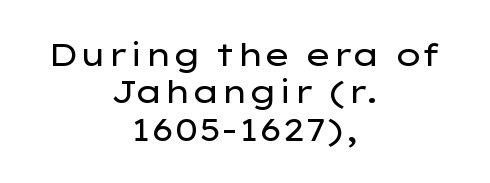
Q: Is the text bold? A: No.
Q: Is the text italic (slanted)? A: No, it is upright.
Q: Is the typeface a serif or a sans-serif typeface? A: Sans-serif.
Q: Is the text underlined? A: No.
Q: How is the paragraph aligned? A: Centered.
Q: Is the spacing between letters normal or unusually wide? A: Normal.
Q: Width (condensed, normal, or wide)? A: Wide.
Q: Stroke contrast? A: Low.
Q: x-height? A: Medium.
Q: Monospaced? A: No.
